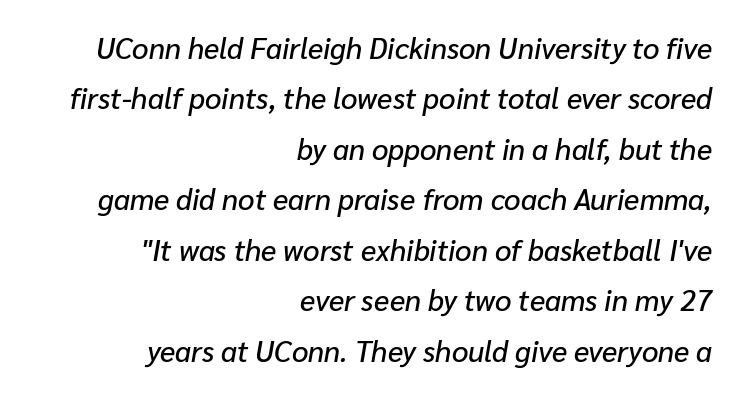
Honestly, there is no underline to notice here at all. Italic: yes, the glyphs are oblique. Is this a fixed-width face? No — the glyphs have proportional, varying widths. Glyph-to-glyph distance matches everyday printed text.
